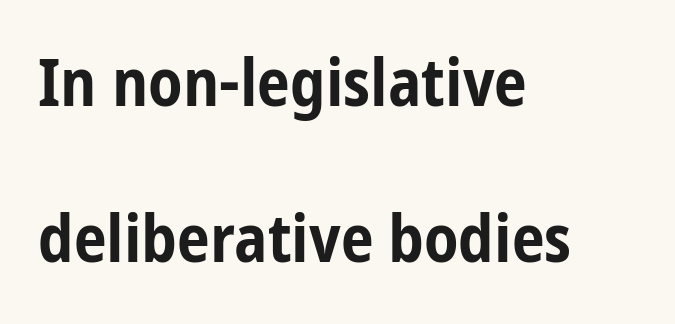
The image shows 66 px bold, condensed sans-serif type, upright; set left-aligned, loose line spacing (2.37x), normal letter spacing, not underlined; low stroke contrast and a medium x-height.
